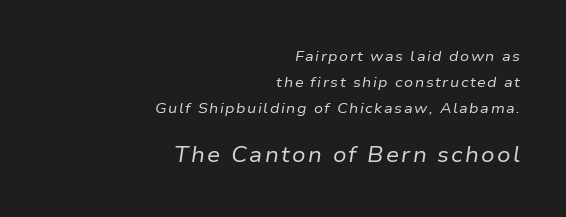
Q: Is the text bold? A: No.
Q: Is the text italic (slanted)? A: Yes, it leans right by about 9 degrees.
Q: Is the text underlined? A: No.
Q: How is the paragraph aligned? A: Right-aligned.
Q: Which block of text is set in a larger size, the first (top) or the second (bottom)? A: The second (bottom) one.
